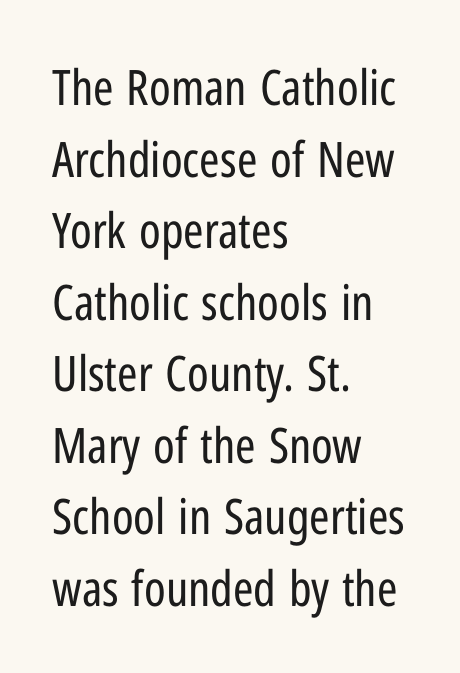
The strokes are not fattened; the text isn't bold. These lines are rendered in a variable-pitch font. The designer went with a sans here, leaving each stem footless. Bare-footed words on every line.
